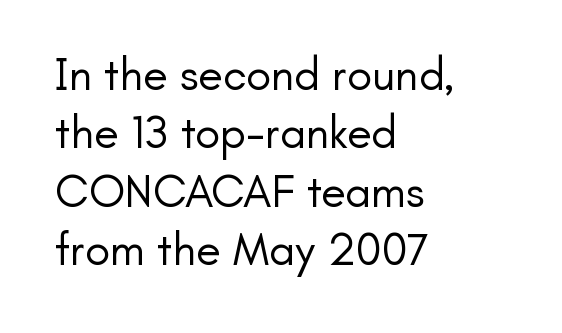
Q: Is the text bold? A: No.
Q: Is the text italic (slanted)? A: No, it is upright.
Q: Is the typeface a serif or a sans-serif typeface? A: Sans-serif.
Q: Is the text underlined? A: No.
Q: How is the paragraph aligned? A: Left-aligned.
Q: Is the spacing between letters normal or unusually wide? A: Normal.
Q: Is the spacing between lines tight, normal or loose? A: Normal.
Q: Width (condensed, normal, or wide)? A: Normal.
Q: Stroke contrast? A: Low.
Q: x-height? A: Small.
Q: Monospaced? A: No.
